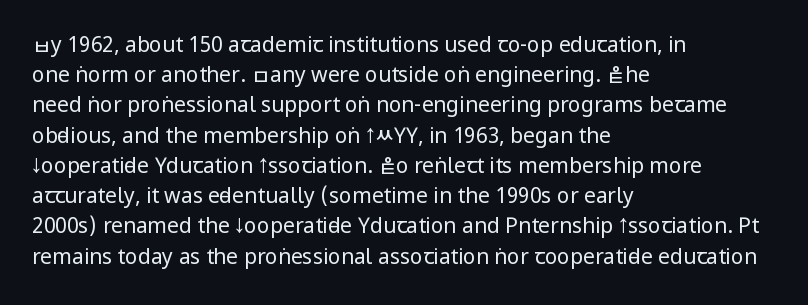
{"italic": "no", "bold": "no", "underline": "no", "align": "left", "line_spacing": "normal", "line_spacing_ratio": 1.44, "letter_spacing": "normal", "letter_spacing_em": 0.0, "glyph_px": 21}
